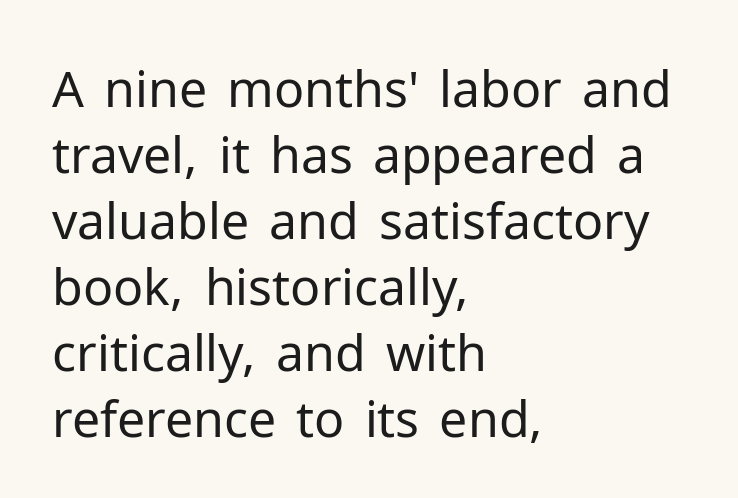
{"serif": "no", "italic": "no", "bold": "no", "weight": "regular", "width": "normal", "stroke_contrast": "low", "x_height": "medium", "monospaced": "no", "underline": "no", "align": "left", "line_spacing": "normal", "line_spacing_ratio": 1.32, "letter_spacing": "normal", "letter_spacing_em": 0.0, "glyph_px": 50}
